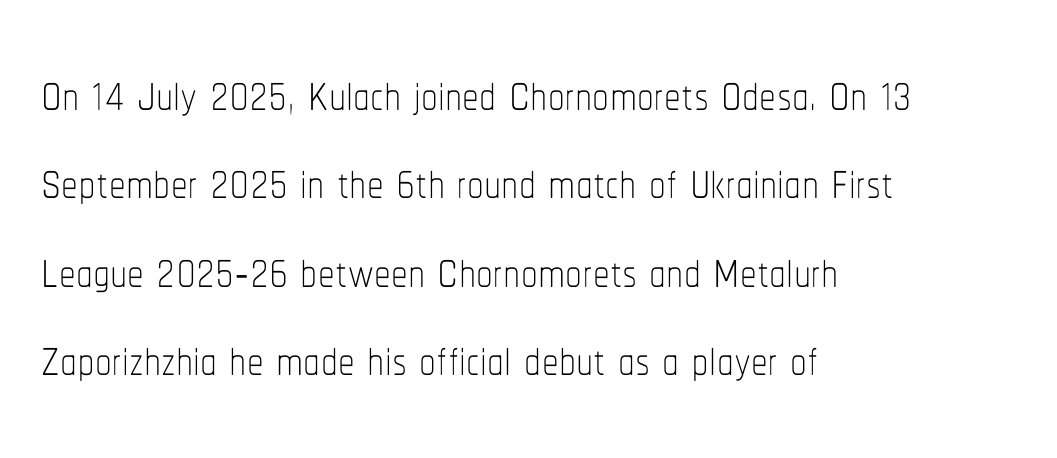
Q: Is the text bold? A: No.
Q: Is the text italic (slanted)? A: No, it is upright.
Q: Is the text underlined? A: No.
Q: How is the paragraph aligned? A: Left-aligned.
Q: Is the spacing between letters normal or unusually wide? A: Normal.
Q: Is the spacing between lines tight, normal or loose? A: Normal.
Q: Width (condensed, normal, or wide)? A: Condensed.
Q: Stroke contrast? A: Low.
Q: x-height? A: Medium.
Q: Monospaced? A: No.
